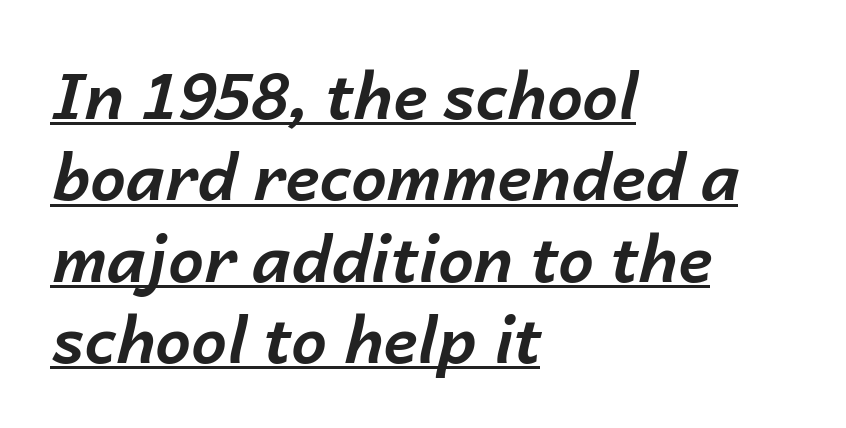
{"italic": "yes", "lean": "right", "slant_degrees": 14, "bold": "yes", "weight": "bold", "width": "normal", "stroke_contrast": "low", "x_height": "medium", "monospaced": "no", "underline": "yes", "align": "left", "line_spacing": "normal", "line_spacing_ratio": 1.27, "letter_spacing": "normal", "letter_spacing_em": 0.0, "glyph_px": 64}
